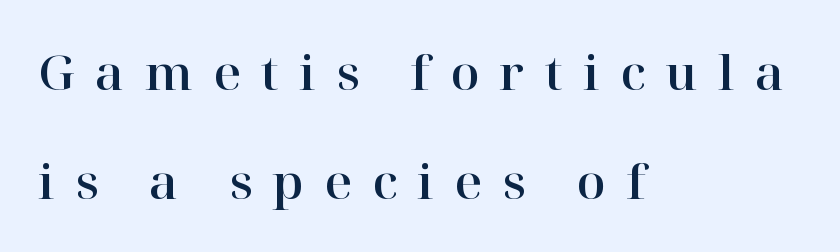
Note the varied advance widths — an 'i' is clearly narrower than an 'm'. Widely set lines give the paragraph a tall, airy silhouette. Yep, those are serifs on the letters. Spacing between characters has been opened up far beyond the box default.
